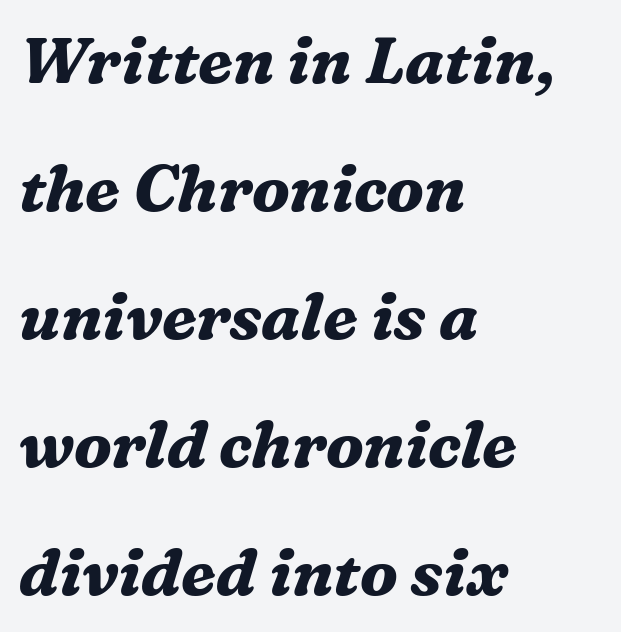
{"serif": "yes", "italic": "yes", "lean": "right", "slant_degrees": 16, "bold": "yes", "weight": "bold", "width": "normal", "stroke_contrast": "medium", "x_height": "medium", "monospaced": "no", "underline": "no", "align": "left", "line_spacing": "loose", "line_spacing_ratio": 1.97, "letter_spacing": "normal", "letter_spacing_em": 0.0, "glyph_px": 65}
